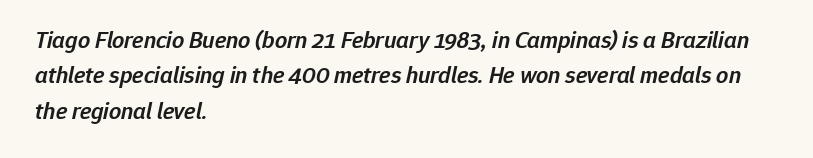
The image shows 24 px text type, italic (leaning right); set left-aligned, normal line spacing (1.47x), normal letter spacing, not underlined.
